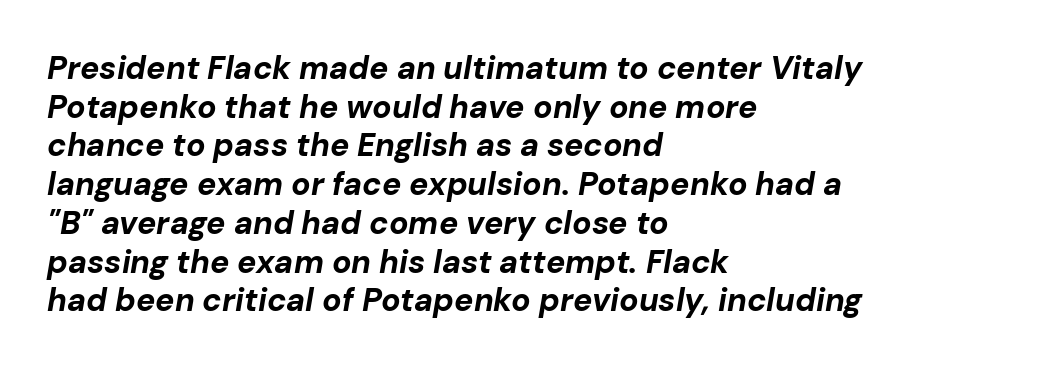
The image shows 32 px bold type, italic (leaning right); set left-aligned, line spacing 1.21x, normal letter spacing, not underlined; low stroke contrast and a medium x-height.
